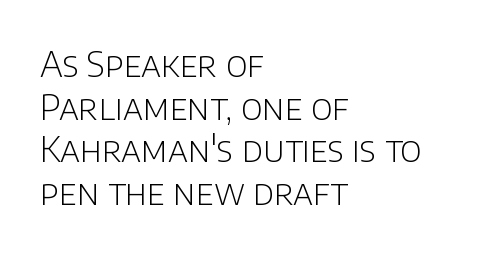
You could not count columns in this text — the font is proportionally spaced. This rendering employs a face without finishing strokes, i.e., a sans-serif. The passage shown is not underscored anywhere. The letters sit at their default tracking, neither squeezed nor spread.
